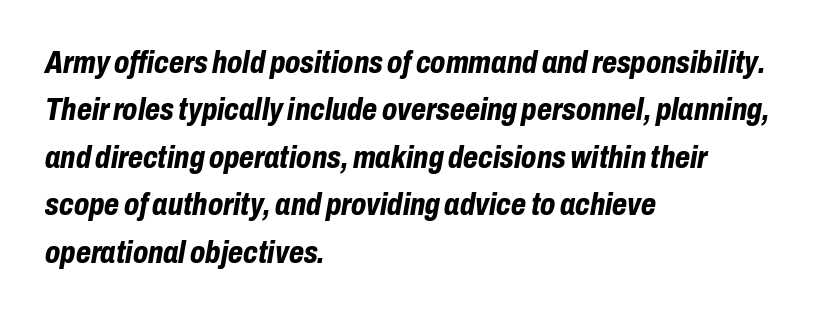
The image shows 31 px bold, condensed type, italic (leaning right); set left-aligned, normal line spacing (1.53x), normal letter spacing, not underlined; low stroke contrast and a medium x-height.
